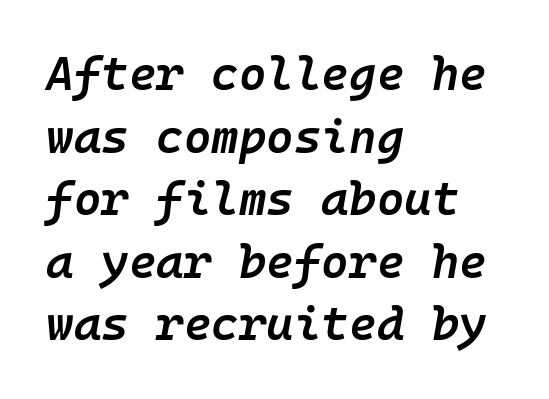
The image shows 47 px semibold type, italic (leaning right); set left-aligned, normal line spacing (1.33x), normal letter spacing, not underlined; low stroke contrast and a medium x-height.
